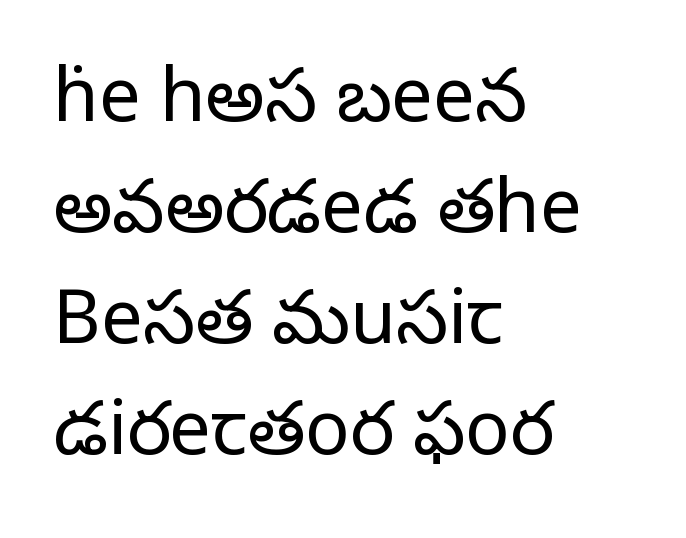
Q: Is the text bold? A: No.
Q: Is the text italic (slanted)? A: No, it is upright.
Q: Is the typeface a serif or a sans-serif typeface? A: Serif.
Q: Is the text underlined? A: No.
Q: How is the paragraph aligned? A: Left-aligned.
Q: Is the spacing between letters normal or unusually wide? A: Normal.
Q: Is the spacing between lines tight, normal or loose? A: Normal.
Q: Width (condensed, normal, or wide)? A: Normal.
Q: Stroke contrast? A: Low.
Q: x-height? A: Large.
Q: Monospaced? A: No.
